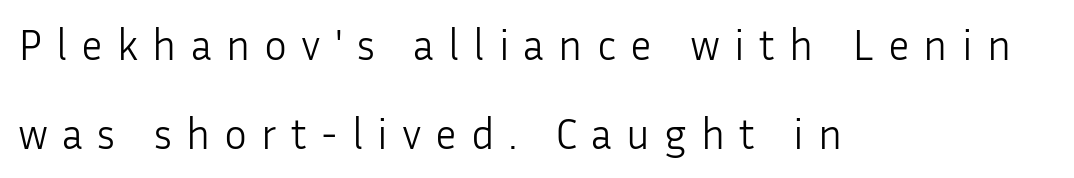
{"serif": "no", "italic": "no", "bold": "no", "weight": "light", "width": "normal", "stroke_contrast": "low", "x_height": "medium", "monospaced": "no", "underline": "no", "align": "left", "line_spacing": "loose", "line_spacing_ratio": 2.07, "letter_spacing": "wide", "letter_spacing_em": 0.33, "glyph_px": 43}
